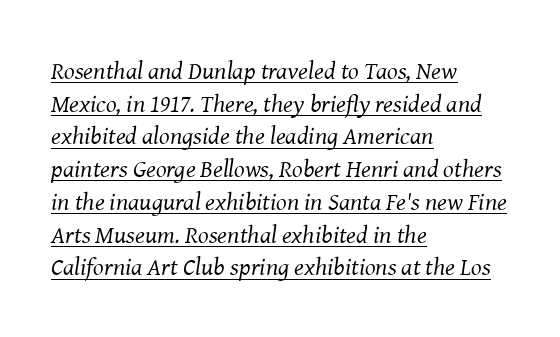
{"italic": "yes", "lean": "right", "slant_degrees": 8, "bold": "no", "underline": "yes", "align": "left", "line_spacing": "normal", "line_spacing_ratio": 1.31, "letter_spacing": "normal", "letter_spacing_em": 0.0, "glyph_px": 25}
